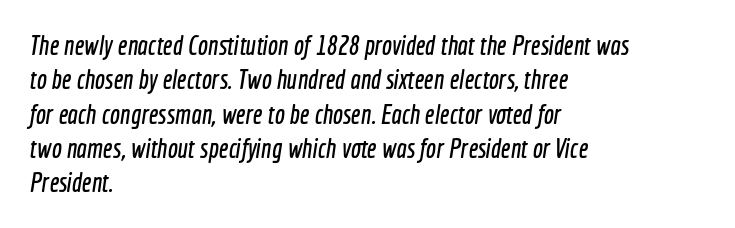
The image shows 27 px text type; set left-aligned, normal line spacing (1.27x), normal letter spacing, not underlined.
